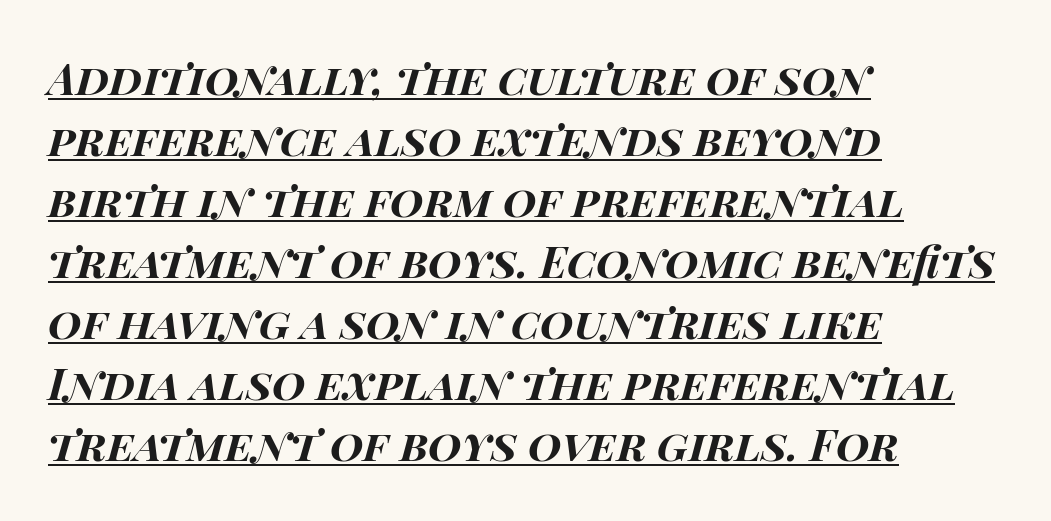
Normally led — the rows are evenly, conventionally spaced. A rule runs beneath these lines of type. Horizontal alignment here is leftward, the default for most running prose. The font is running at its bold setting. The rendering applies a slant to the glyphs. Here the designer chose a conventional face with non-uniform glyph widths.
